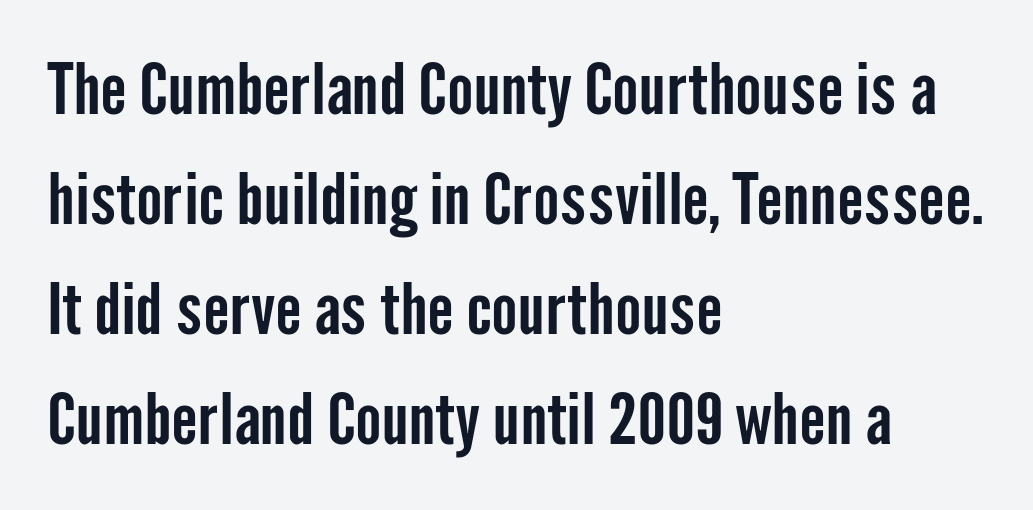
{"serif": "no", "italic": "no", "width": "condensed", "stroke_contrast": "low", "x_height": "medium", "monospaced": "no", "underline": "no", "align": "left", "line_spacing": "normal", "line_spacing_ratio": 1.57, "letter_spacing": "normal", "letter_spacing_em": 0.0, "glyph_px": 70}
